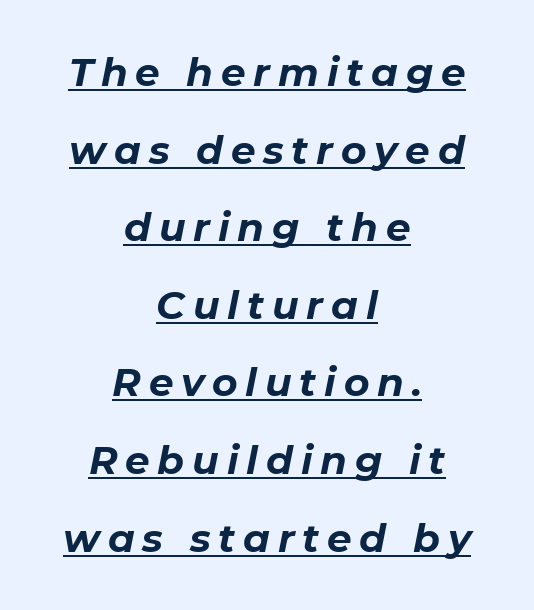
Airy leading. Does extra space separate the letters? Yes, quite a lot of it. The passage shown is typed in a proportional face where columns would drift. The face used here appears with an underline applied. Every letter is thick-stroked: bold, no question. Casual observation: everything's sitting right in the middle.
